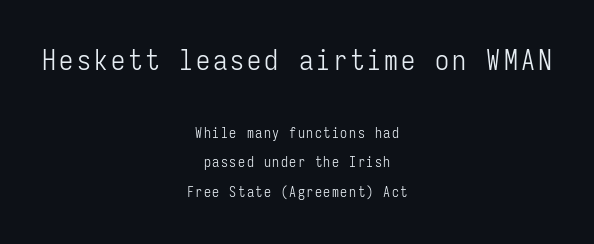
Q: Is the text bold? A: No.
Q: Is the text italic (slanted)? A: No, it is upright.
Q: Is the typeface a serif or a sans-serif typeface? A: Sans-serif.
Q: Is the text underlined? A: No.
Q: How is the paragraph aligned? A: Centered.
Q: Is the spacing between lines tight, normal or loose? A: Loose.
Q: Which block of text is set in a larger size, the first (top) or the second (bottom)? A: The first (top) one.
Q: Width (condensed, normal, or wide)? A: Condensed.
Q: Stroke contrast? A: Low.
Q: x-height? A: Medium.
Q: Monospaced? A: Yes.
